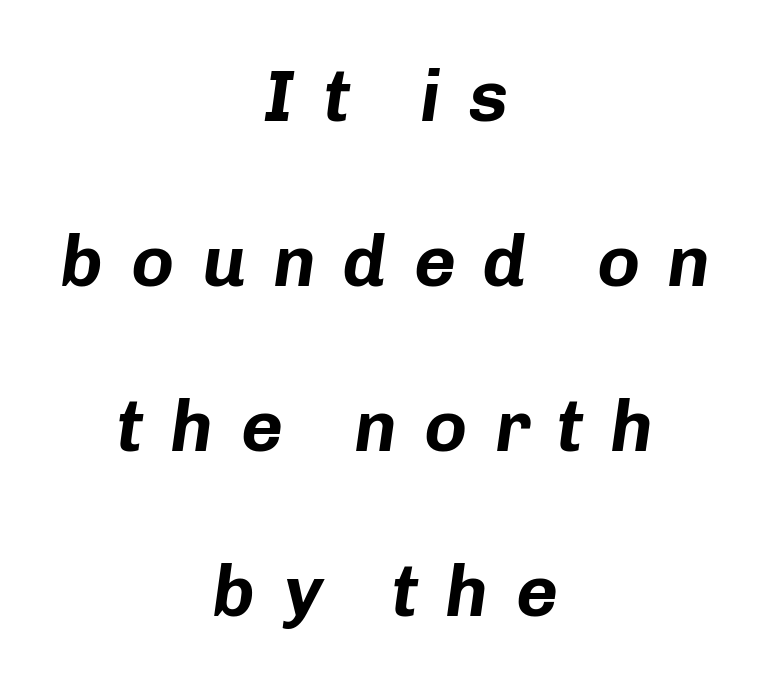
Q: Is the text bold? A: Yes.
Q: Is the text italic (slanted)? A: Yes, it leans right by about 8 degrees.
Q: Is the text underlined? A: No.
Q: How is the paragraph aligned? A: Centered.
Q: Is the spacing between letters normal or unusually wide? A: Unusually wide.
Q: Is the spacing between lines tight, normal or loose? A: Loose.
Q: Width (condensed, normal, or wide)? A: Normal.
Q: Stroke contrast? A: Low.
Q: x-height? A: Medium.
Q: Monospaced? A: No.
